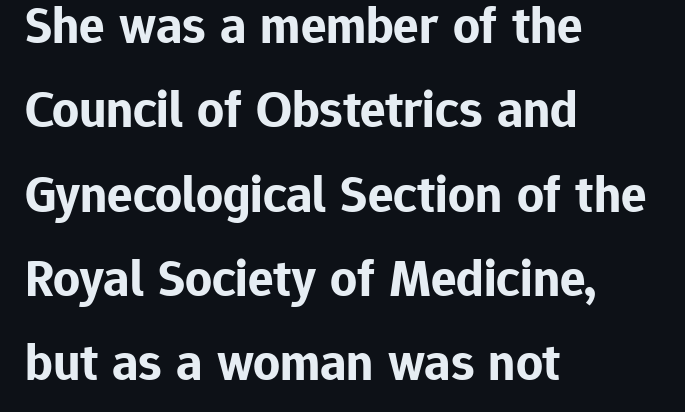
Compared with a centered layout, this one pins lines to the left instead. Rendered with straight, roman letterforms. The face used here is proportionally spaced, like ordinary book or web type. Does extra space separate the letters? No, they use regular spacing. Rule under the text: the space is simply empty.
